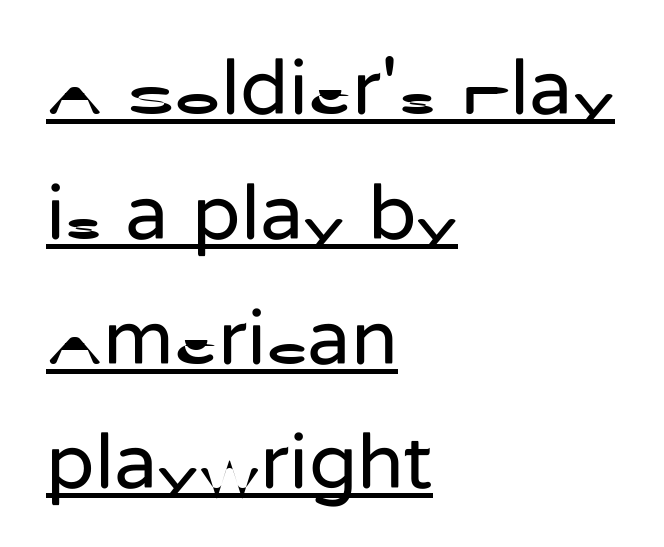
Italic? Not at all — the glyphs are vertical. Heft: none added — not bold. The space between consecutive lines is moderate. The letters sit at their default tracking, neither squeezed nor spread. Like a heading marked for emphasis, these lines bear an underscore. Each letter keeps its own natural width here, so spacing adapts to shape.
